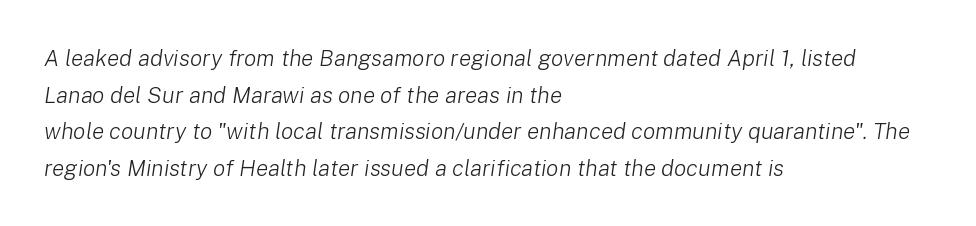
{"italic": "yes", "lean": "right", "slant_degrees": 8, "bold": "no", "underline": "no", "align": "left", "line_spacing": "normal", "line_spacing_ratio": 1.59, "letter_spacing": "normal", "letter_spacing_em": 0.0, "glyph_px": 23}
